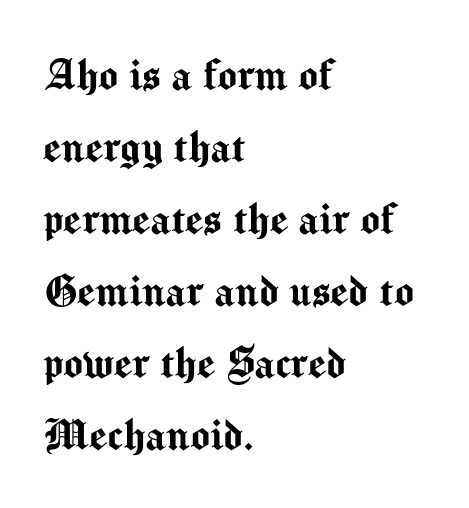
{"serif": "no", "italic": "no", "width": "normal", "stroke_contrast": "medium", "x_height": "medium", "monospaced": "no", "underline": "no", "align": "left", "line_spacing": "normal", "line_spacing_ratio": 1.41, "letter_spacing": "normal", "letter_spacing_em": 0.0, "glyph_px": 51}
